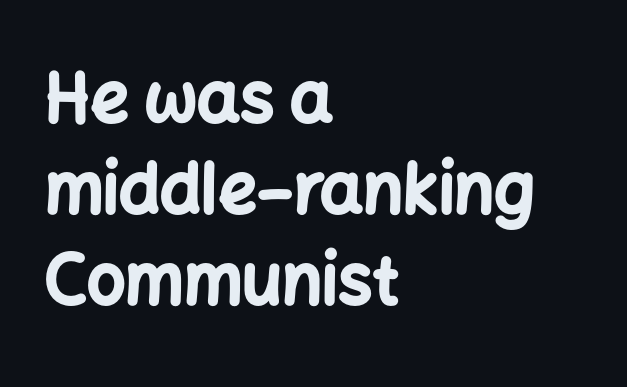
{"serif": "no", "italic": "no", "bold": "yes", "weight": "bold", "width": "normal", "stroke_contrast": "low", "x_height": "medium", "monospaced": "no", "underline": "no", "align": "left", "line_spacing": "normal", "line_spacing_ratio": 1.34, "letter_spacing": "normal", "letter_spacing_em": 0.0, "glyph_px": 68}
